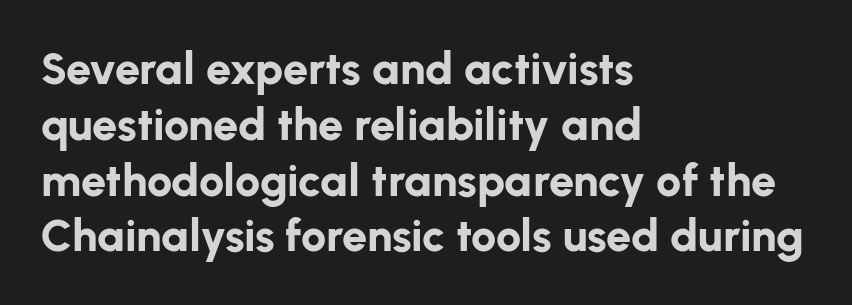
{"serif": "no", "italic": "no", "bold": "yes", "weight": "bold", "width": "normal", "stroke_contrast": "low", "x_height": "medium", "monospaced": "no", "underline": "no", "align": "left", "line_spacing_ratio": 1.24, "letter_spacing": "normal", "letter_spacing_em": 0.0, "glyph_px": 45}
